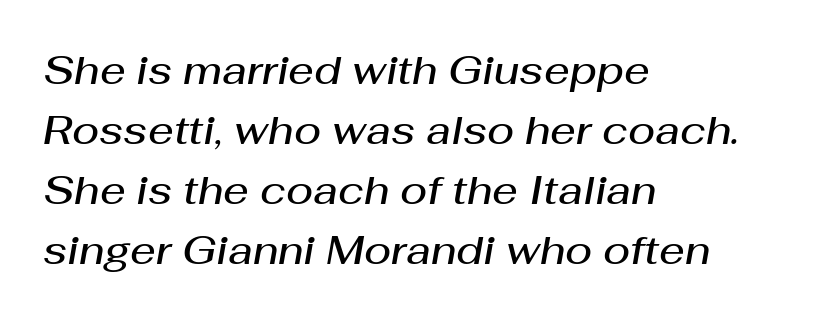
The passage shown is semibold, sitting just below true bold. Here the designer chose a conventional face with non-uniform glyph widths. The text block is weighted toward the left margin, trailing off unevenly rightward. Only glyphs here, with clear space below each row. Baseline-to-baseline distance is the conventional proportion of letter height. The letters are slanted; this is an italic face.
